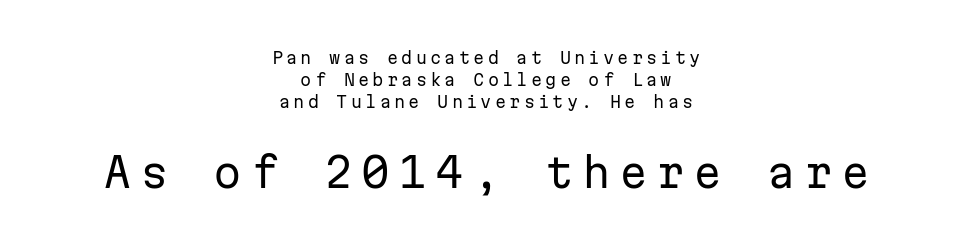
The following chunk of copy outweighs the initial chunk in type size. This rendering employs a face without finishing strokes, i.e., a sans-serif. A quiet, ordinary-to-light weight characterises the typeface. Interline gaps are of average width in this sample.
